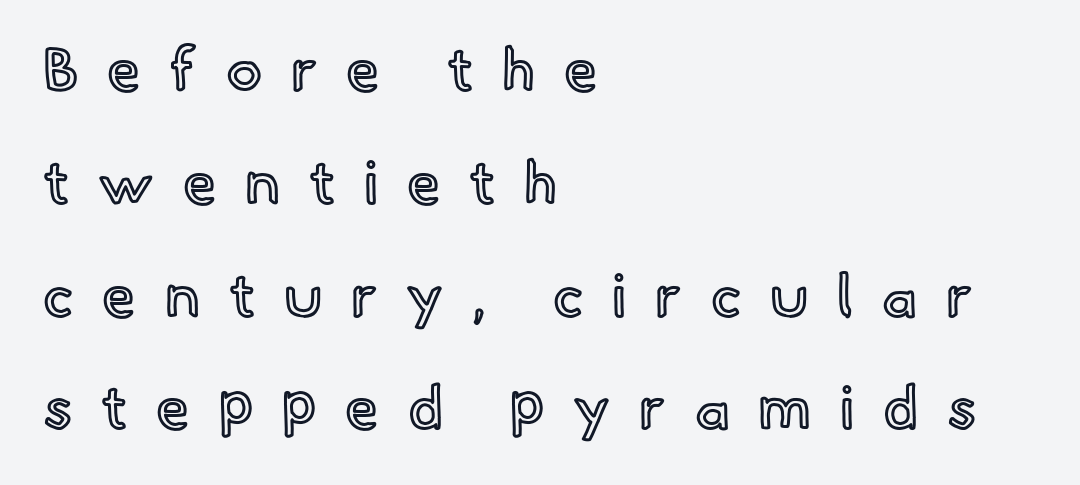
{"italic": "no", "width": "normal", "x_height": "small", "monospaced": "no", "underline": "no", "align": "left", "line_spacing_ratio": 1.88, "letter_spacing": "wide", "letter_spacing_em": 0.48, "glyph_px": 60}
